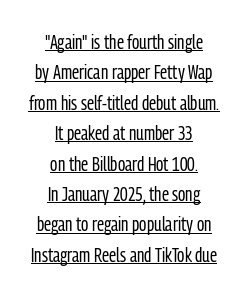
{"italic": "no", "bold": "no", "underline": "yes", "align": "center", "line_spacing": "normal", "line_spacing_ratio": 1.52, "letter_spacing": "normal", "letter_spacing_em": 0.0, "glyph_px": 20}
